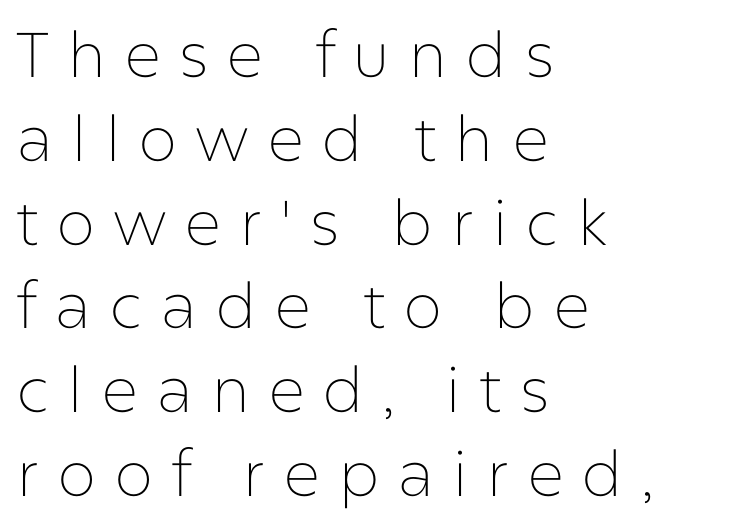
Q: Is the text bold? A: No.
Q: Is the text italic (slanted)? A: No, it is upright.
Q: Is the typeface a serif or a sans-serif typeface? A: Sans-serif.
Q: Is the text underlined? A: No.
Q: How is the paragraph aligned? A: Left-aligned.
Q: Is the spacing between letters normal or unusually wide? A: Unusually wide.
Q: Is the spacing between lines tight, normal or loose? A: Normal.
Q: Width (condensed, normal, or wide)? A: Normal.
Q: Stroke contrast? A: Low.
Q: x-height? A: Medium.
Q: Monospaced? A: No.
